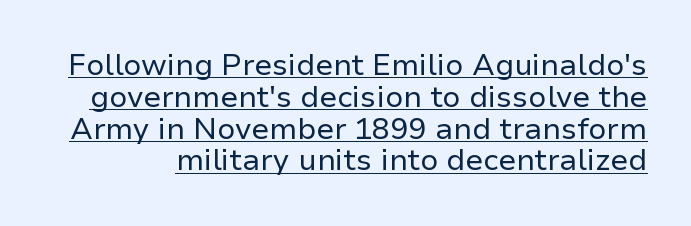
Vertical stems look standard width or narrower in stroke. Does the lettering tilt? It doesn't — this is upright. The rendered words wear a rule along their underside. The passage shown is typeset with a sans-serif family. Do the characters align in a grid? No, the font is proportional.
